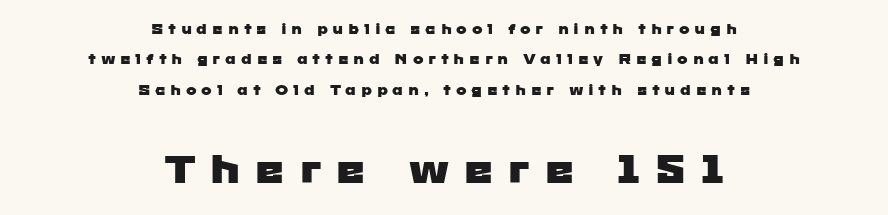
Line starts and ends both wander, symmetrically. A great deal of white space separates one row of letters from the next. Type style note: lacks serifs. The more generous point size was reserved for the lower chunk.
